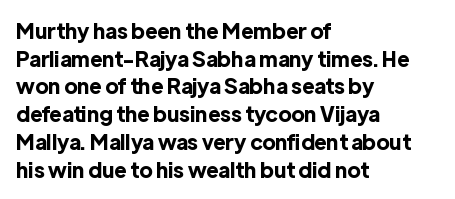
Q: Is the text bold? A: Yes.
Q: Is the text italic (slanted)? A: No, it is upright.
Q: Is the text underlined? A: No.
Q: How is the paragraph aligned? A: Left-aligned.
Q: Is the spacing between letters normal or unusually wide? A: Normal.
Q: Is the spacing between lines tight, normal or loose? A: Normal.
